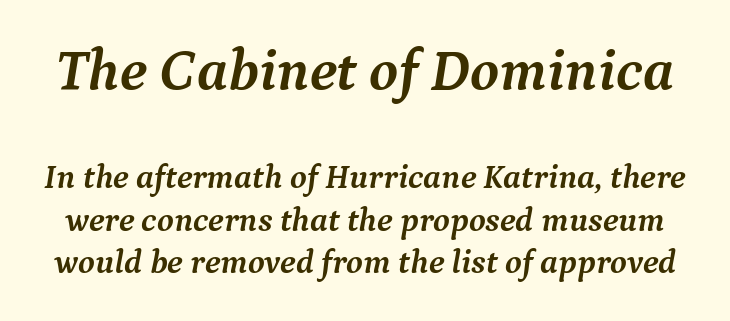
The image shows 59 px semibold serif type, italic (leaning right); set line spacing 1.24x, normal letter spacing, not underlined; the first (top) block is 1.74x larger; medium stroke contrast and a medium x-height.
